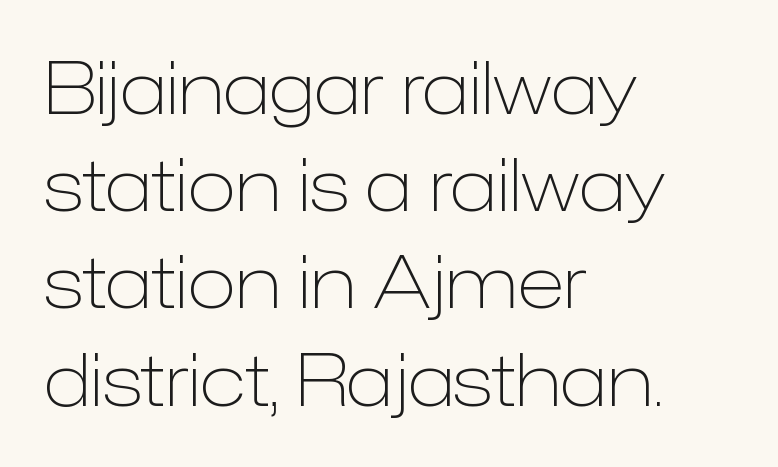
{"serif": "no", "italic": "no", "bold": "no", "weight": "light", "width": "normal", "stroke_contrast": "low", "x_height": "medium", "monospaced": "no", "underline": "no", "align": "left", "line_spacing": "normal", "line_spacing_ratio": 1.35, "letter_spacing": "normal", "letter_spacing_em": 0.0, "glyph_px": 72}
